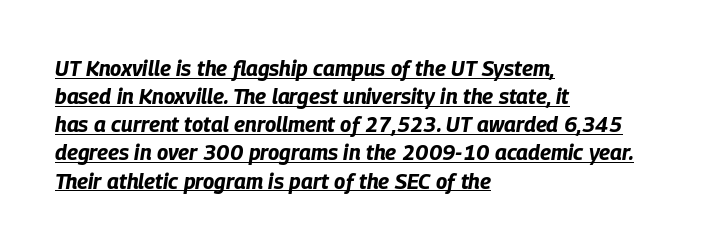
What decoration does the sample have? An underline. Line spacing here is normal. The face used here is rendered with its standard letterfit. The face used here has the dense, thick strokes of a bold. Notice how the stems are inclined rather than vertical — that's the hallmark of italics.
